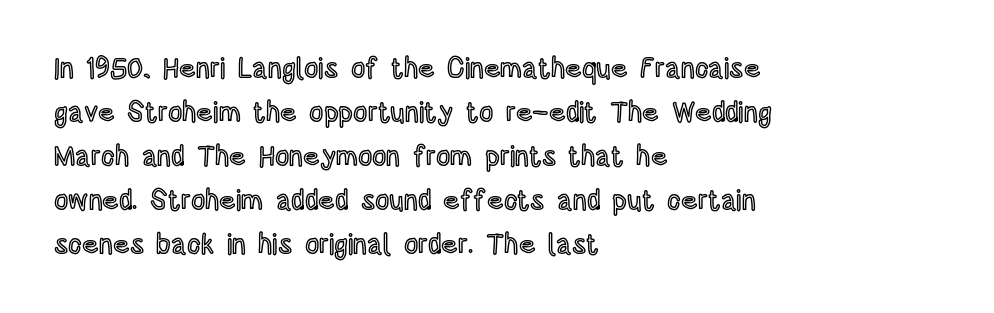
The image shows 28 px condensed type, upright; set left-aligned, normal line spacing (1.57x), normal letter spacing, not underlined; a large x-height.
